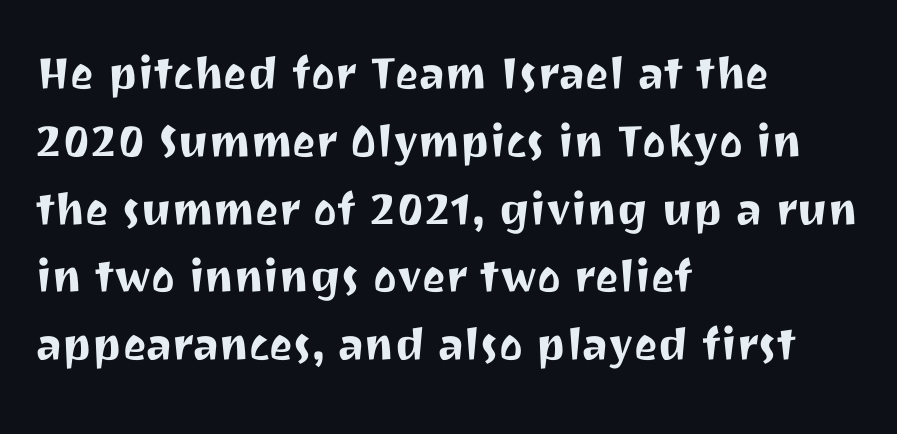
Q: Is the text italic (slanted)? A: No, it is upright.
Q: Is the typeface a serif or a sans-serif typeface? A: Sans-serif.
Q: Is the text underlined? A: No.
Q: How is the paragraph aligned? A: Left-aligned.
Q: Is the spacing between letters normal or unusually wide? A: Normal.
Q: Width (condensed, normal, or wide)? A: Normal.
Q: Stroke contrast? A: Medium.
Q: x-height? A: Medium.
Q: Monospaced? A: No.
